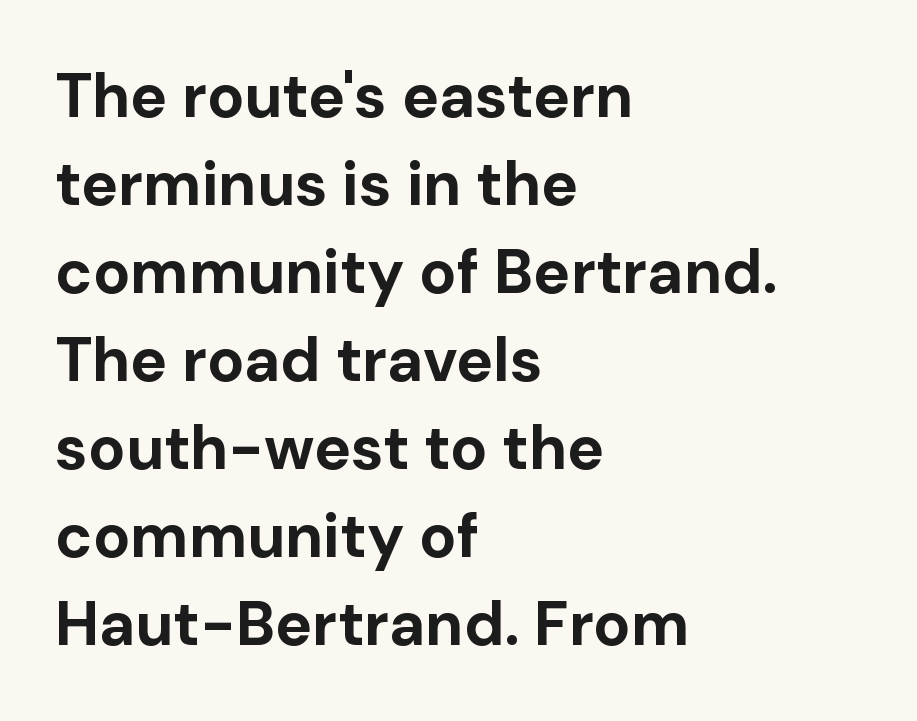
Q: Is the text bold? A: Yes.
Q: Is the text italic (slanted)? A: No, it is upright.
Q: Is the typeface a serif or a sans-serif typeface? A: Sans-serif.
Q: Is the text underlined? A: No.
Q: How is the paragraph aligned? A: Left-aligned.
Q: Is the spacing between letters normal or unusually wide? A: Normal.
Q: Is the spacing between lines tight, normal or loose? A: Normal.
Q: Width (condensed, normal, or wide)? A: Normal.
Q: Stroke contrast? A: Low.
Q: x-height? A: Medium.
Q: Monospaced? A: No.
